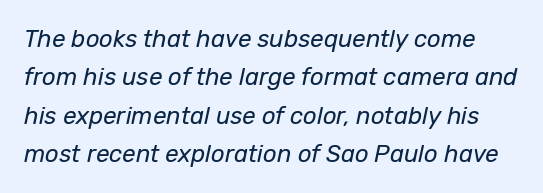
There's an unmistakable incline to the writing here. Observe the ordinary spacing: letters are neighbours, not strangers. Caption: face not bold, strokes unweighted. Rule under the text: the space is simply empty. Leading matches the norm, producing a regular column.
